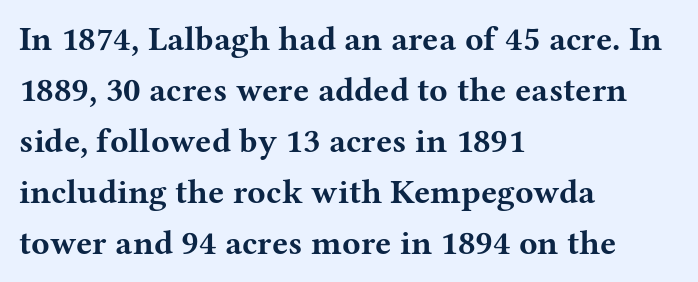
{"serif": "yes", "italic": "no", "bold": "yes", "weight": "bold", "width": "wide", "stroke_contrast": "medium", "x_height": "medium", "monospaced": "no", "underline": "no", "align": "left", "line_spacing": "normal", "line_spacing_ratio": 1.5, "letter_spacing": "normal", "letter_spacing_em": 0.0, "glyph_px": 34}
